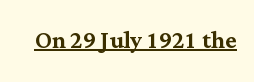
Q: Is the text italic (slanted)? A: No, it is upright.
Q: Is the typeface a serif or a sans-serif typeface? A: Serif.
Q: Is the text underlined? A: Yes.
Q: Is the spacing between letters normal or unusually wide? A: Normal.
Q: Width (condensed, normal, or wide)? A: Normal.
Q: Stroke contrast? A: Medium.
Q: x-height? A: Medium.
Q: Monospaced? A: No.
